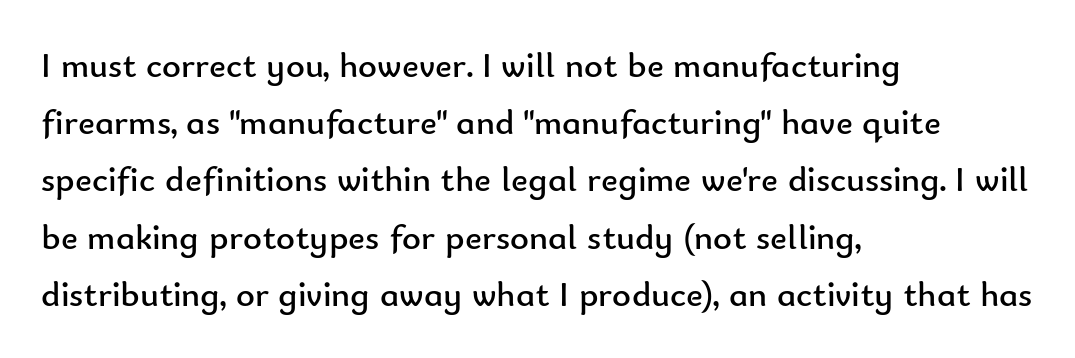
These lines were composed using upright roman letters. The letters sit at their default tracking, neither squeezed nor spread. This sample uses a sans-serif face. The gap between lines stays unmarked. Every row of glyphs begins at an identical x-position on the left.
